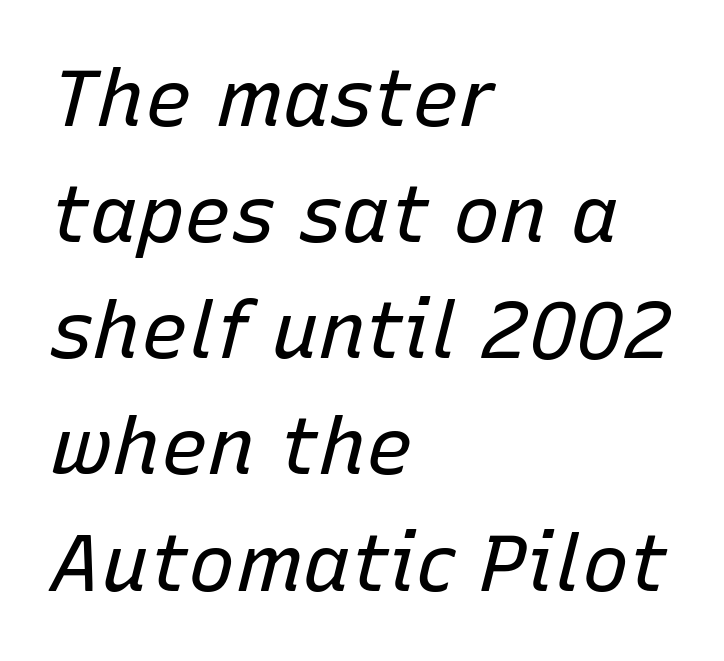
Q: Is the text bold? A: No.
Q: Is the text italic (slanted)? A: Yes, it leans right by about 15 degrees.
Q: Is the text underlined? A: No.
Q: How is the paragraph aligned? A: Left-aligned.
Q: Is the spacing between letters normal or unusually wide? A: Normal.
Q: Is the spacing between lines tight, normal or loose? A: Normal.
Q: Width (condensed, normal, or wide)? A: Normal.
Q: Stroke contrast? A: Low.
Q: x-height? A: Medium.
Q: Monospaced? A: No.
